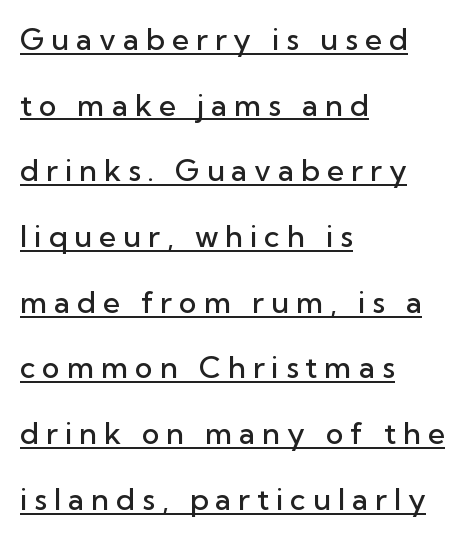
Q: Is the text bold? A: Semi-bold.
Q: Is the text italic (slanted)? A: No, it is upright.
Q: Is the typeface a serif or a sans-serif typeface? A: Sans-serif.
Q: Is the text underlined? A: Yes.
Q: How is the paragraph aligned? A: Left-aligned.
Q: Is the spacing between letters normal or unusually wide? A: Unusually wide.
Q: Is the spacing between lines tight, normal or loose? A: Loose.
Q: Width (condensed, normal, or wide)? A: Normal.
Q: Stroke contrast? A: Low.
Q: x-height? A: Medium.
Q: Monospaced? A: No.
